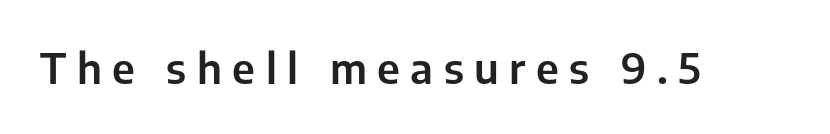
{"serif": "no", "italic": "no", "width": "normal", "stroke_contrast": "low", "x_height": "medium", "monospaced": "no", "underline": "no", "letter_spacing": "wide", "letter_spacing_em": 0.25, "glyph_px": 42}
